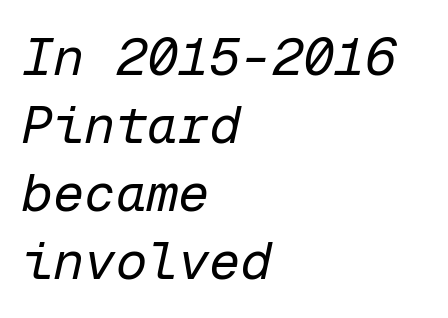
{"italic": "yes", "lean": "right", "slant_degrees": 12, "bold": "no", "weight": "regular", "width": "normal", "stroke_contrast": "low", "x_height": "medium", "monospaced": "yes", "underline": "no", "align": "left", "line_spacing": "normal", "line_spacing_ratio": 1.31, "letter_spacing": "normal", "letter_spacing_em": 0.0, "glyph_px": 52}
